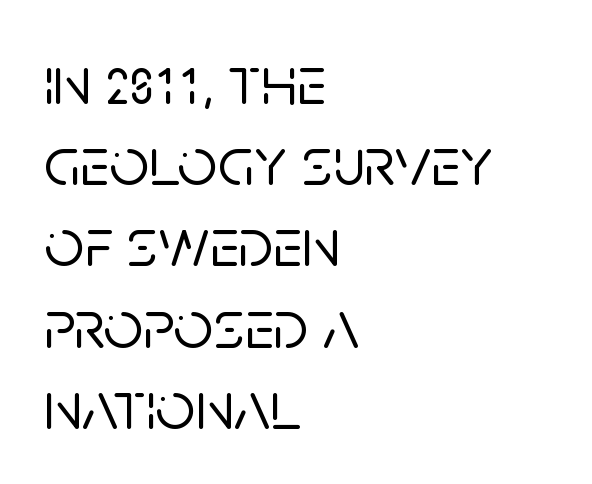
{"serif": "no", "italic": "no", "width": "normal", "stroke_contrast": "low", "x_height": "large", "monospaced": "no", "underline": "no", "align": "left", "line_spacing_ratio": 1.16, "letter_spacing": "normal", "letter_spacing_em": 0.0, "glyph_px": 70}
